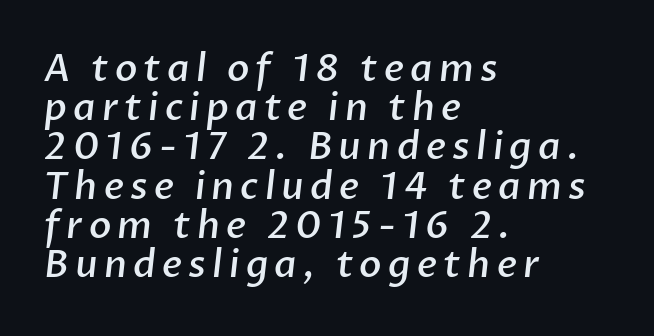
The image shows 37 px semibold sans-serif type; set left-aligned, tight line spacing (1.06x), not underlined; low stroke contrast and a medium x-height.
